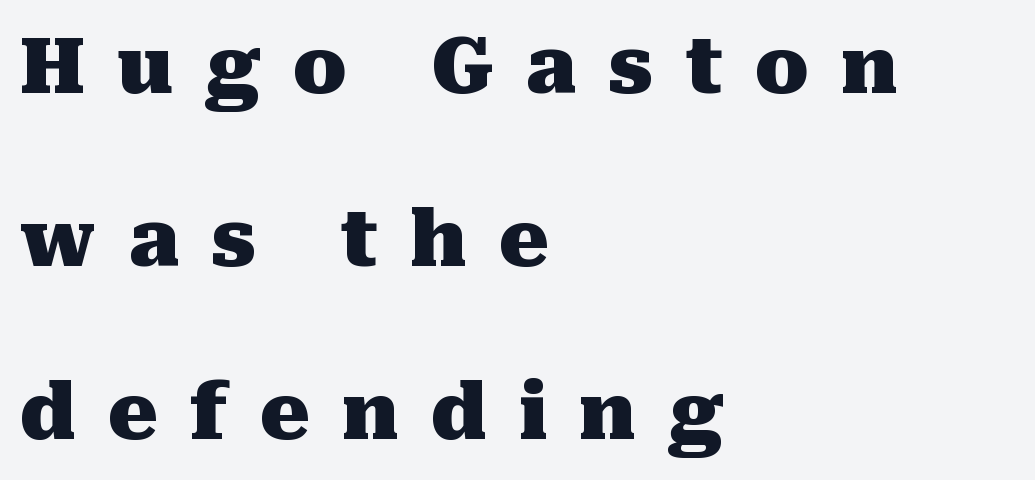
The image shows 78 px heavy serif type, upright; set left-aligned, loose line spacing (2.22x), unusually wide letter spacing (+0.41 em), not underlined; medium stroke contrast and a medium x-height.
